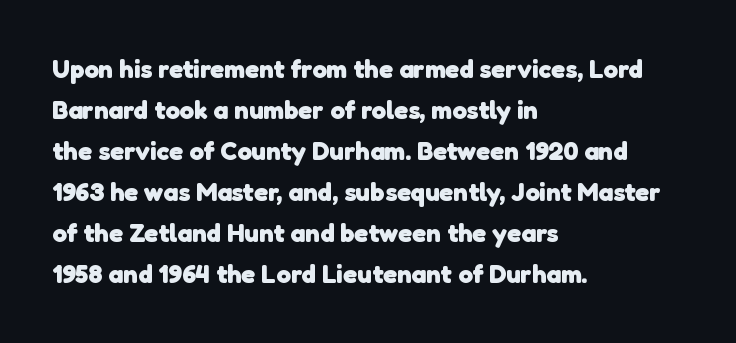
{"bold": "yes", "underline": "no", "align": "left", "line_spacing": "normal", "line_spacing_ratio": 1.58, "letter_spacing": "normal", "letter_spacing_em": 0.0, "glyph_px": 26}
